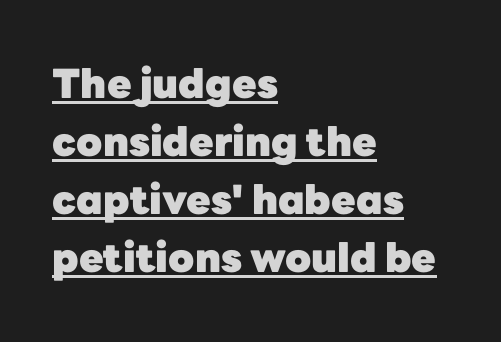
The image shows 40 px heavy sans-serif type, upright; set left-aligned, normal line spacing (1.45x), normal letter spacing, underlined; low stroke contrast and a medium x-height.
